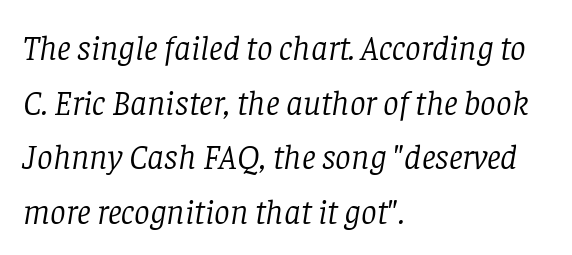
Q: Is the text bold? A: No.
Q: Is the text italic (slanted)? A: Yes, it leans right by about 8 degrees.
Q: Is the typeface a serif or a sans-serif typeface? A: Serif.
Q: Is the text underlined? A: No.
Q: How is the paragraph aligned? A: Left-aligned.
Q: Is the spacing between letters normal or unusually wide? A: Normal.
Q: Is the spacing between lines tight, normal or loose? A: Normal.
Q: Width (condensed, normal, or wide)? A: Normal.
Q: Stroke contrast? A: Low.
Q: x-height? A: Large.
Q: Monospaced? A: No.
